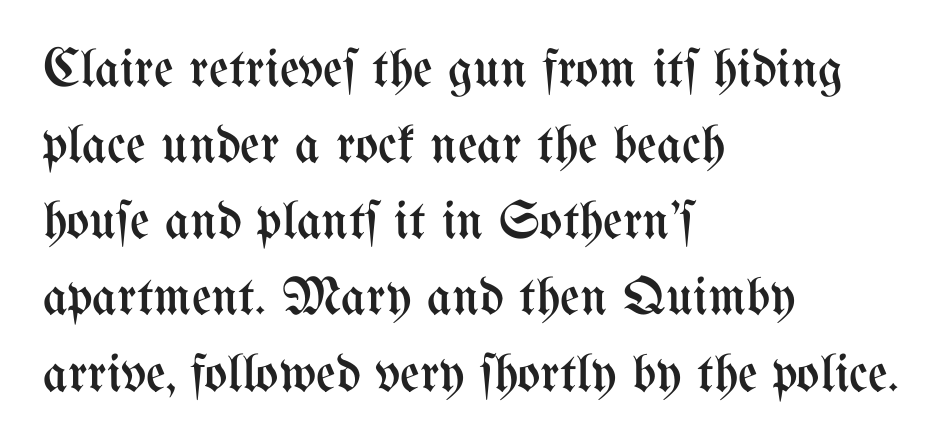
The image shows 54 px regular-weight, condensed type, upright; set left-aligned, normal line spacing (1.41x), normal letter spacing, not underlined; medium stroke contrast and a medium x-height.
